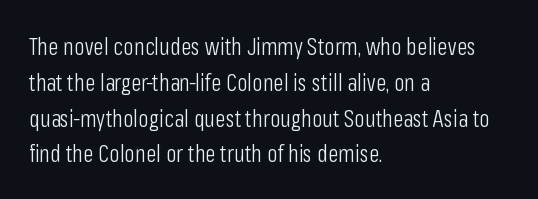
The setting favours the left margin, as ordinary paragraphs usually do. Upright lettering throughout. Letter spacing: default. No chunkiness to these letters — they're not bold.
